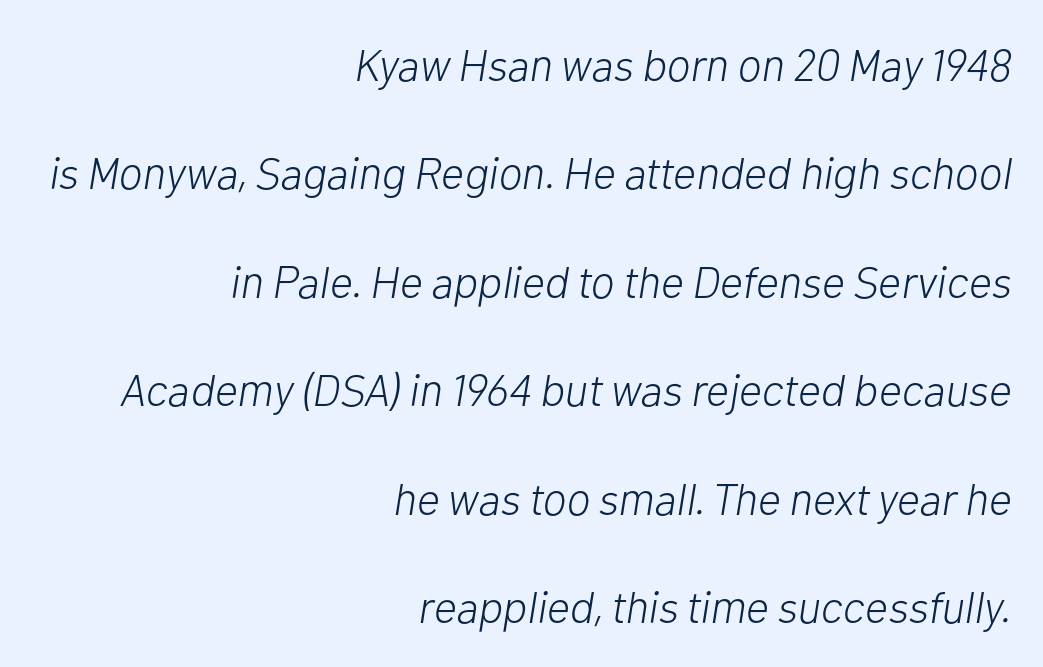
The image shows 45 px light type, italic (leaning right); set right-aligned, loose line spacing (2.41x), normal letter spacing, not underlined; low stroke contrast and a medium x-height.
